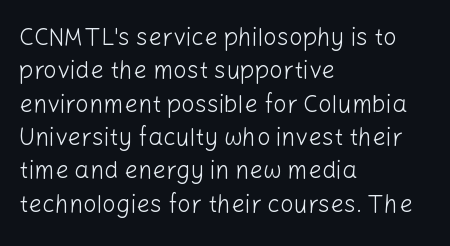
Q: Is the text bold? A: No.
Q: Is the text italic (slanted)? A: No, it is upright.
Q: Is the text underlined? A: No.
Q: How is the paragraph aligned? A: Left-aligned.
Q: Is the spacing between letters normal or unusually wide? A: Normal.
Q: Is the spacing between lines tight, normal or loose? A: Normal.
